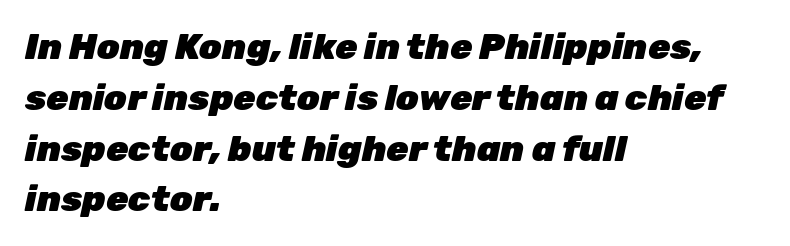
Q: Is the text bold? A: Yes.
Q: Is the text italic (slanted)? A: Yes, it leans right by about 12 degrees.
Q: Is the text underlined? A: No.
Q: How is the paragraph aligned? A: Left-aligned.
Q: Is the spacing between letters normal or unusually wide? A: Normal.
Q: Is the spacing between lines tight, normal or loose? A: Normal.
Q: Width (condensed, normal, or wide)? A: Normal.
Q: Stroke contrast? A: Low.
Q: x-height? A: Medium.
Q: Monospaced? A: No.
